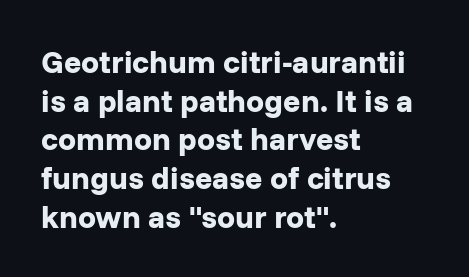
Q: Is the text bold? A: Yes.
Q: Is the text italic (slanted)? A: No, it is upright.
Q: Is the typeface a serif or a sans-serif typeface? A: Sans-serif.
Q: Is the text underlined? A: No.
Q: How is the paragraph aligned? A: Left-aligned.
Q: Is the spacing between letters normal or unusually wide? A: Normal.
Q: Width (condensed, normal, or wide)? A: Normal.
Q: Stroke contrast? A: Low.
Q: x-height? A: Medium.
Q: Monospaced? A: No.
